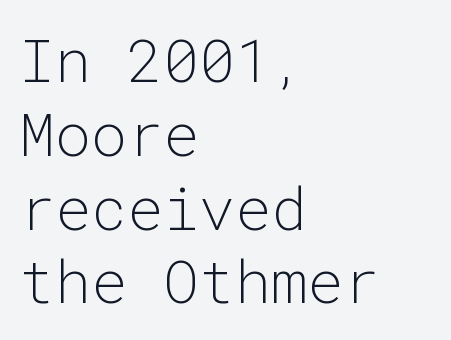
{"serif": "no", "italic": "no", "bold": "no", "weight": "light", "width": "normal", "stroke_contrast": "low", "x_height": "medium", "monospaced": "yes", "underline": "no", "align": "left", "line_spacing_ratio": 1.23, "letter_spacing": "normal", "letter_spacing_em": 0.0, "glyph_px": 60}
